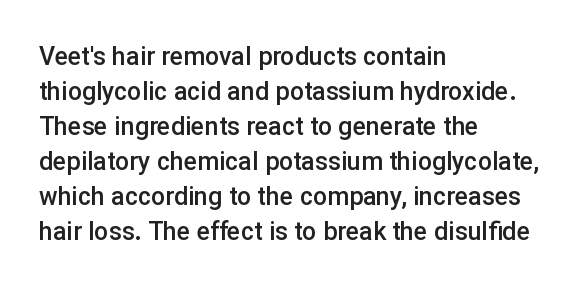
Notice how the passage keeps a crisp vertical edge on the left only. Ordinary non-slanted type is in use. Strokes here are thickened, but only to semibold level. Vertical spacing — default. The glyphs are unaccompanied by any horizontal stroke below them.
